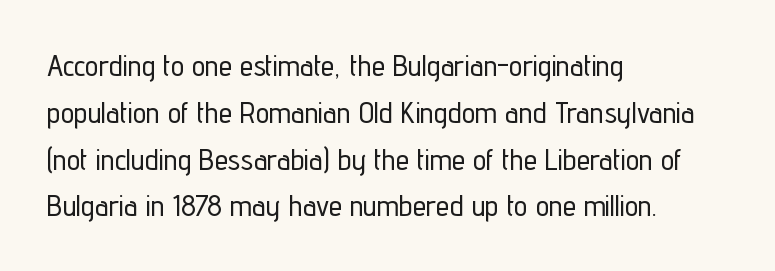
{"serif": "no", "italic": "no", "width": "condensed", "stroke_contrast": "low", "x_height": "medium", "monospaced": "no", "underline": "no", "align": "left", "line_spacing": "normal", "line_spacing_ratio": 1.56, "letter_spacing": "normal", "letter_spacing_em": 0.0, "glyph_px": 30}
